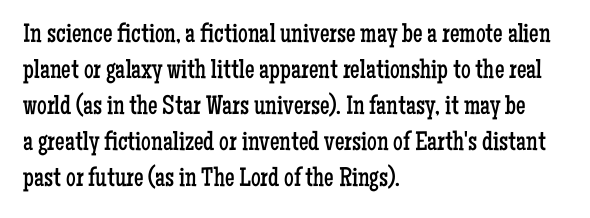
A clean baseline with only descenders dipping below it. The letters stand upright; this is a roman face. The letterforms sit shoulder to shoulder at normal distance. The compositor pushed each line to the left boundary.
